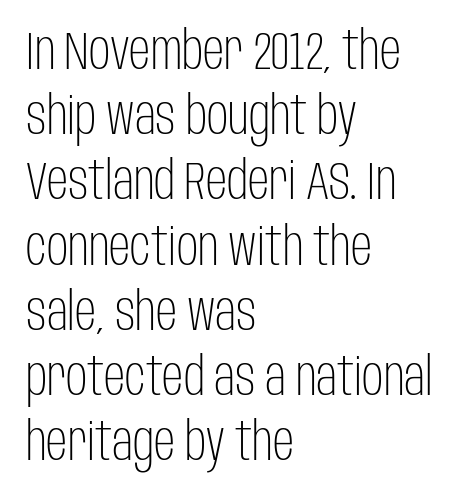
{"serif": "no", "italic": "no", "bold": "no", "weight": "light", "width": "condensed", "stroke_contrast": "low", "x_height": "large", "monospaced": "no", "underline": "no", "align": "left", "line_spacing_ratio": 1.23, "letter_spacing": "normal", "letter_spacing_em": 0.0, "glyph_px": 53}
